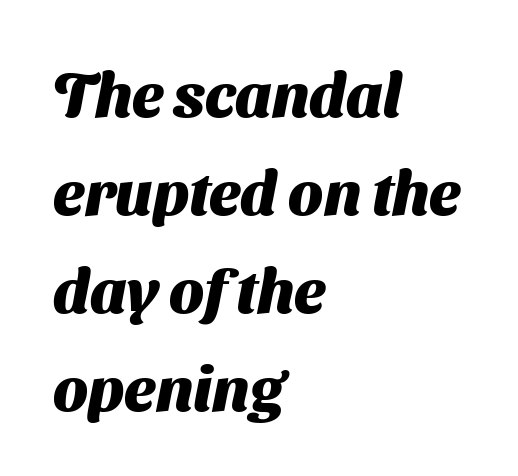
The image shows 62 px heavy sans-serif type; set left-aligned, normal line spacing (1.58x), normal letter spacing, not underlined; medium stroke contrast and a medium x-height.
